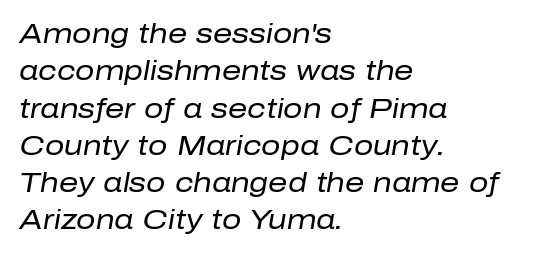
Q: Is the text bold? A: No.
Q: Is the text italic (slanted)? A: Yes, it leans right by about 10 degrees.
Q: Is the text underlined? A: No.
Q: How is the paragraph aligned? A: Left-aligned.
Q: Is the spacing between letters normal or unusually wide? A: Normal.
Q: Is the spacing between lines tight, normal or loose? A: Normal.
